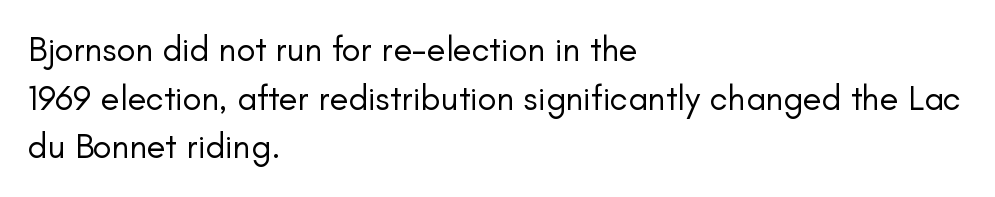
Check where the strokes stop: nothing finishes them off — pure sans. Casual observation: everything's shoved over to the left. The strip under each line holds only bare page. Honestly, the row spacing looks completely unremarkable. Proportional: the letters do not fall into vertical columns.
